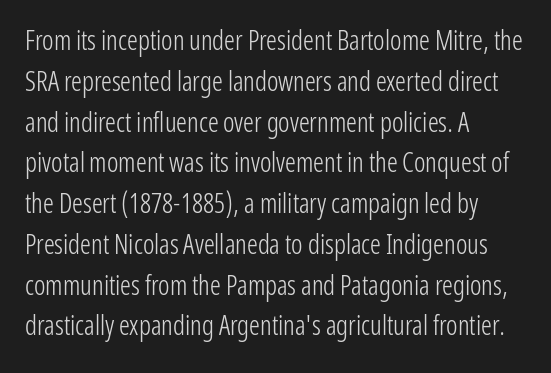
The passage shown stacks its lines at a standard gap. Plain, unruled lines of type. Summary of weight: not heavy and not bold. The rendering keeps characters at their native spacing. Notice how the stems are strictly vertical — no italics here.
